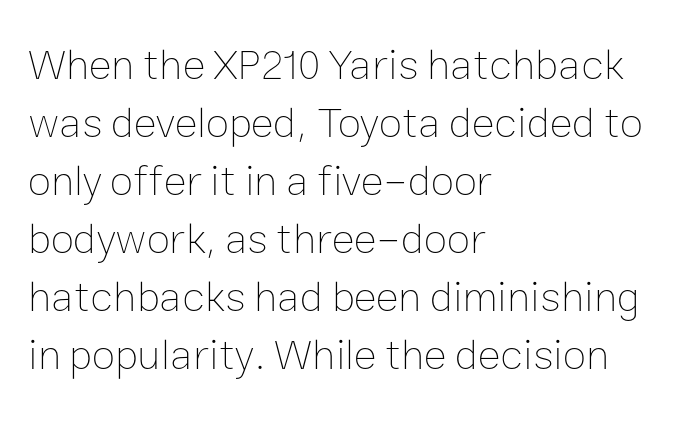
Ordinary non-slanted type is in use. Compared with a centered layout, this one pins lines to the left instead. The typesetting does not lean heavy: it is not bold. The passage shown is typed in a proportional face where columns would drift. What stands out about the letter spacing? Nothing — it is the standard amount. Whoever set this chose a conventional vertical rhythm.
